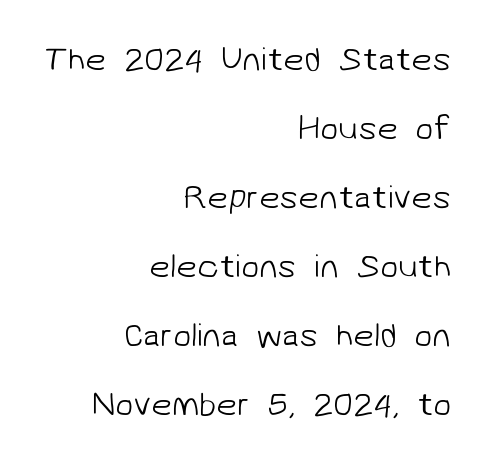
{"serif": "no", "bold": "no", "weight": "light", "width": "normal", "stroke_contrast": "low", "x_height": "medium", "monospaced": "no", "underline": "no", "align": "right", "line_spacing": "loose", "line_spacing_ratio": 2.09, "letter_spacing": "normal", "letter_spacing_em": 0.0, "glyph_px": 33}
